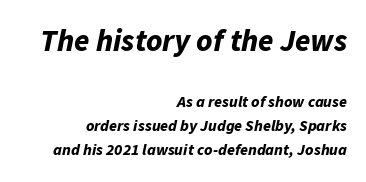
If you measured baseline to baseline, you'd find a middling distance. Alignment: flush right. The rendering shrinks the type as you move from the upper chunk to the lower. These lines carry a lot of weight — the face is fully bold.
